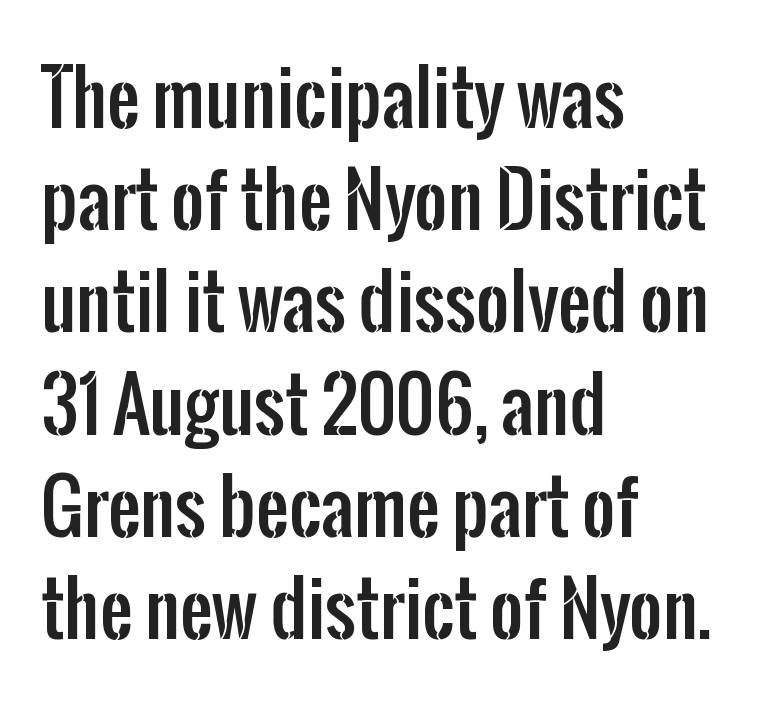
Q: Is the text italic (slanted)? A: No, it is upright.
Q: Is the typeface a serif or a sans-serif typeface? A: Sans-serif.
Q: Is the text underlined? A: No.
Q: How is the paragraph aligned? A: Left-aligned.
Q: Is the spacing between letters normal or unusually wide? A: Normal.
Q: Is the spacing between lines tight, normal or loose? A: Normal.
Q: Width (condensed, normal, or wide)? A: Condensed.
Q: Stroke contrast? A: Low.
Q: x-height? A: Medium.
Q: Monospaced? A: No.
